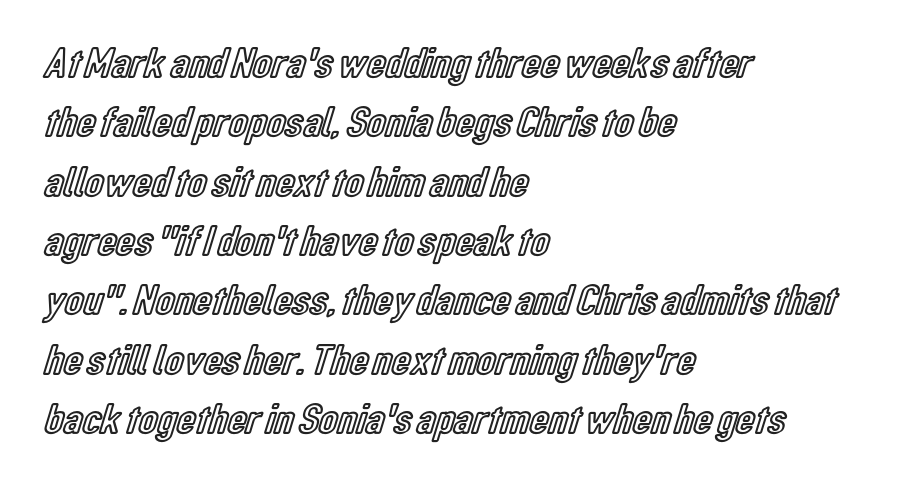
{"width": "condensed", "x_height": "medium", "monospaced": "no", "underline": "no", "align": "left", "line_spacing": "normal", "line_spacing_ratio": 1.38, "letter_spacing": "normal", "letter_spacing_em": 0.0, "glyph_px": 43}
